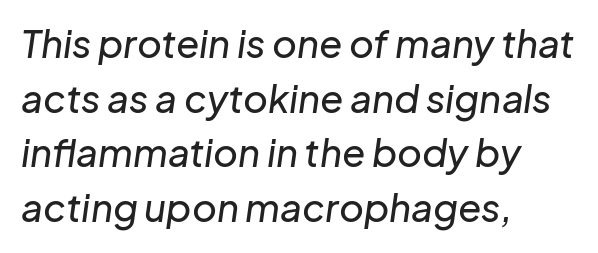
The image shows 38 px text type, italic (leaning right); set left-aligned, normal line spacing (1.44x), normal letter spacing, not underlined; low stroke contrast and a medium x-height.
